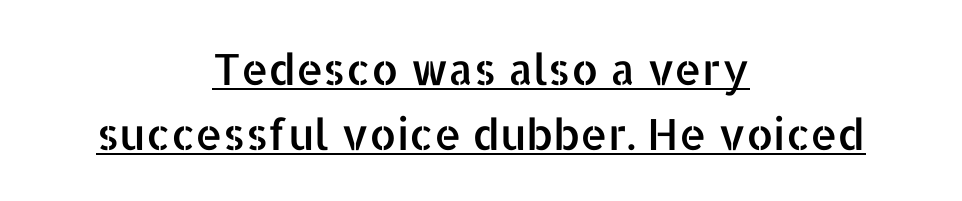
{"serif": "no", "italic": "no", "width": "normal", "stroke_contrast": "low", "x_height": "medium", "monospaced": "no", "underline": "yes", "align": "center", "line_spacing": "normal", "line_spacing_ratio": 1.51, "letter_spacing": "normal", "letter_spacing_em": 0.0, "glyph_px": 43}
